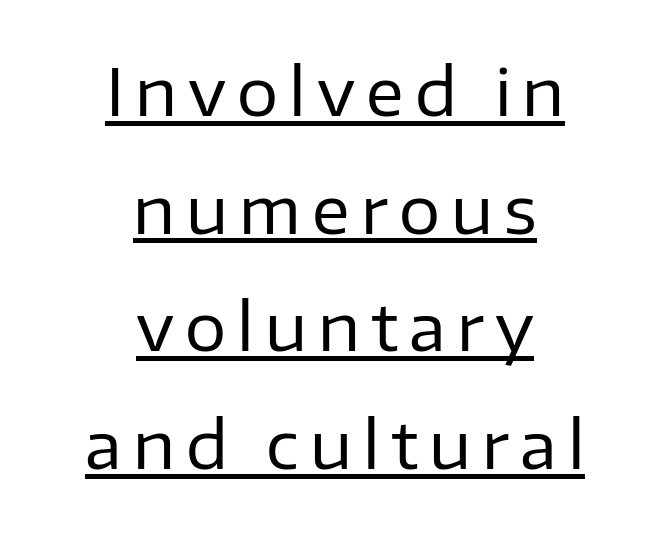
{"serif": "no", "italic": "no", "bold": "no", "weight": "regular", "width": "normal", "stroke_contrast": "low", "x_height": "medium", "monospaced": "no", "underline": "yes", "align": "center", "line_spacing_ratio": 1.81, "glyph_px": 65}
